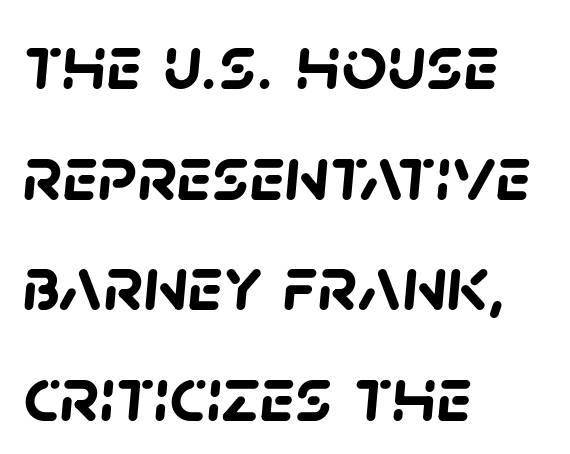
{"serif": "no", "bold": "yes", "weight": "semibold", "width": "normal", "stroke_contrast": "low", "x_height": "large", "monospaced": "no", "underline": "no", "align": "left", "line_spacing": "normal", "line_spacing_ratio": 1.4, "letter_spacing": "normal", "letter_spacing_em": 0.0, "glyph_px": 79}
